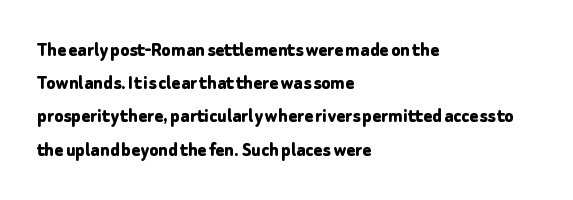
{"italic": "no", "bold": "yes", "underline": "no", "align": "left", "line_spacing": "normal", "line_spacing_ratio": 1.58, "letter_spacing": "normal", "letter_spacing_em": 0.0, "glyph_px": 21}
